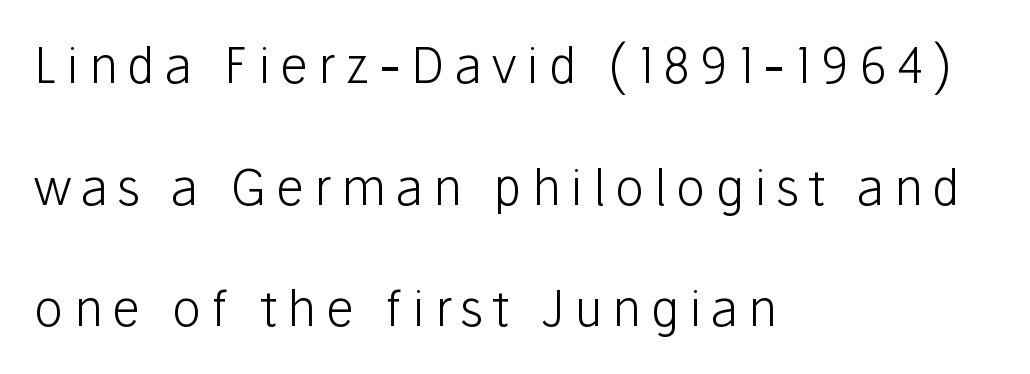
The face used here is a sans, in the tradition of grotesques and geometrics. This sample has the flowing, uneven cadence of proportional lettering. Think standard paragraph weight, or any step lighter than that. Upright lettering throughout.
